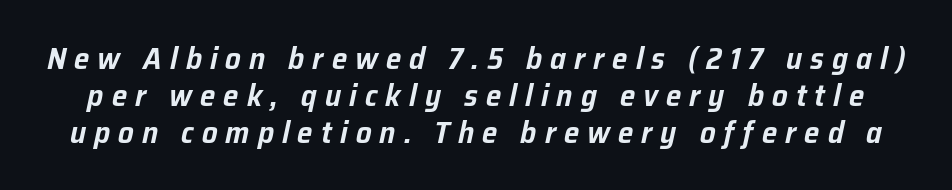
{"italic": "yes", "lean": "right", "slant_degrees": 12, "width": "normal", "stroke_contrast": "low", "x_height": "medium", "monospaced": "no", "underline": "no", "line_spacing_ratio": 1.19, "letter_spacing": "wide", "letter_spacing_em": 0.26, "glyph_px": 31}
